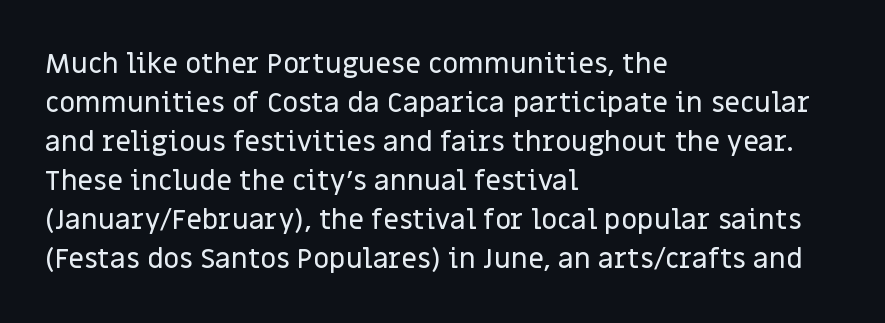
{"serif": "no", "italic": "no", "width": "normal", "stroke_contrast": "low", "x_height": "large", "monospaced": "no", "underline": "no", "align": "left", "line_spacing": "normal", "line_spacing_ratio": 1.39, "letter_spacing": "normal", "letter_spacing_em": 0.0, "glyph_px": 28}
